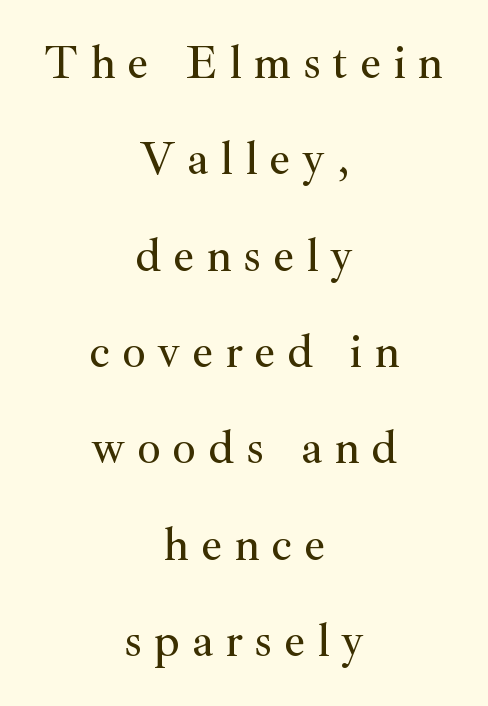
{"serif": "yes", "italic": "no", "width": "normal", "stroke_contrast": "medium", "x_height": "small", "monospaced": "no", "underline": "no", "align": "center", "line_spacing": "loose", "line_spacing_ratio": 2.05, "letter_spacing": "wide", "letter_spacing_em": 0.25, "glyph_px": 47}
